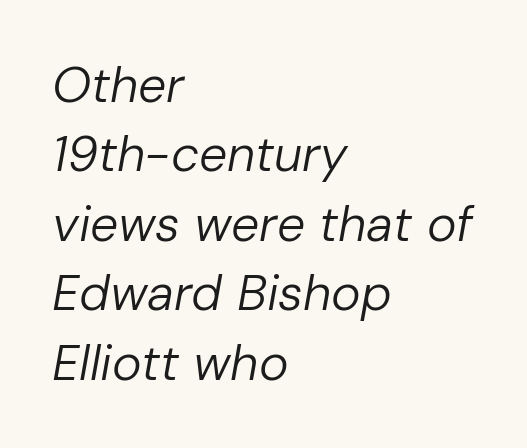
The image shows 50 px regular-weight type, italic (leaning right); set left-aligned, normal line spacing (1.39x), normal letter spacing, not underlined; low stroke contrast and a medium x-height.
